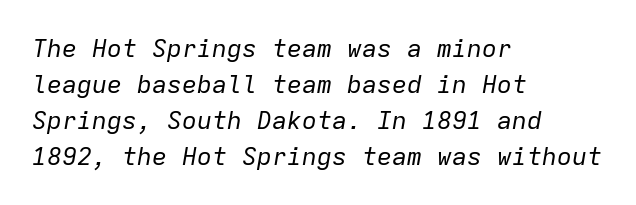
Q: Is the text bold? A: No.
Q: Is the text italic (slanted)? A: Yes, it leans right by about 9 degrees.
Q: Is the text underlined? A: No.
Q: How is the paragraph aligned? A: Left-aligned.
Q: Is the spacing between letters normal or unusually wide? A: Normal.
Q: Is the spacing between lines tight, normal or loose? A: Normal.
